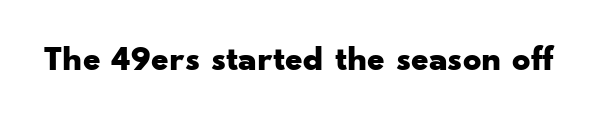
Q: Is the text bold? A: Yes.
Q: Is the text italic (slanted)? A: No, it is upright.
Q: Is the typeface a serif or a sans-serif typeface? A: Sans-serif.
Q: Is the text underlined? A: No.
Q: Is the spacing between letters normal or unusually wide? A: Normal.
Q: Width (condensed, normal, or wide)? A: Wide.
Q: Stroke contrast? A: Low.
Q: x-height? A: Small.
Q: Monospaced? A: No.
